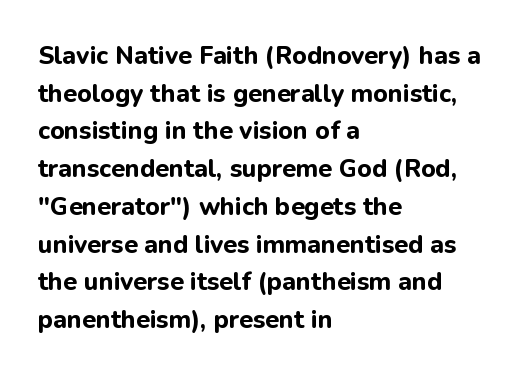
Q: Is the text bold? A: Yes.
Q: Is the text italic (slanted)? A: No, it is upright.
Q: Is the text underlined? A: No.
Q: How is the paragraph aligned? A: Left-aligned.
Q: Is the spacing between letters normal or unusually wide? A: Normal.
Q: Is the spacing between lines tight, normal or loose? A: Normal.
